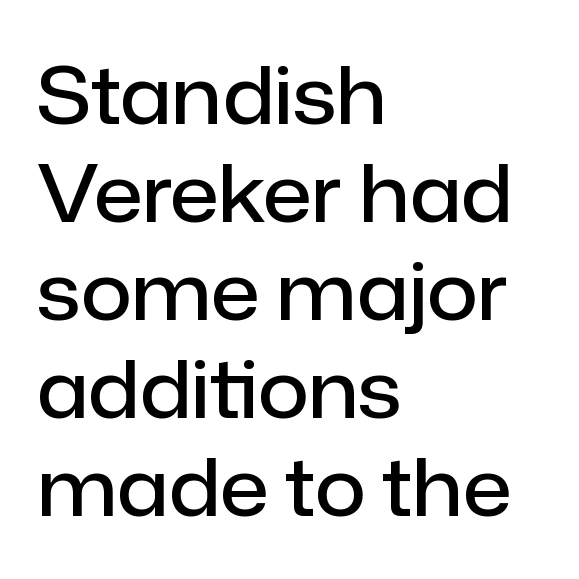
Q: Is the text bold? A: Semi-bold.
Q: Is the text italic (slanted)? A: No, it is upright.
Q: Is the typeface a serif or a sans-serif typeface? A: Sans-serif.
Q: Is the text underlined? A: No.
Q: How is the paragraph aligned? A: Left-aligned.
Q: Is the spacing between letters normal or unusually wide? A: Normal.
Q: Width (condensed, normal, or wide)? A: Normal.
Q: Stroke contrast? A: Low.
Q: x-height? A: Medium.
Q: Monospaced? A: No.
